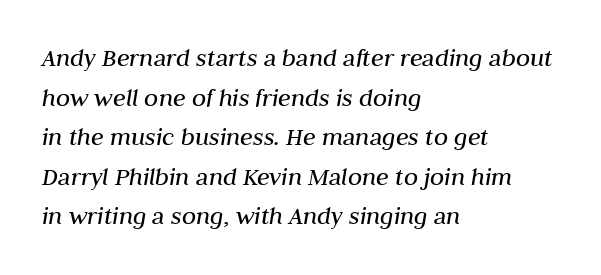
{"italic": "yes", "lean": "right", "slant_degrees": 10, "bold": "no", "underline": "no", "align": "left", "line_spacing": "normal", "line_spacing_ratio": 1.52, "letter_spacing": "normal", "letter_spacing_em": 0.0, "glyph_px": 26}
